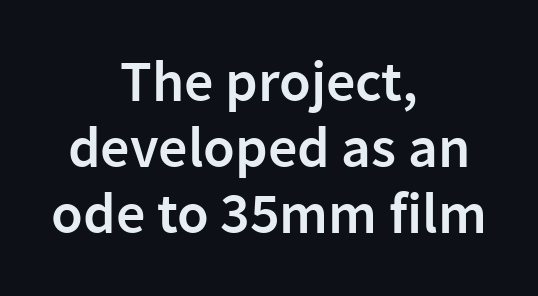
The image shows 58 px semibold sans-serif type, upright; set centered, tight line spacing (1.14x), normal letter spacing, not underlined; low stroke contrast and a medium x-height.
